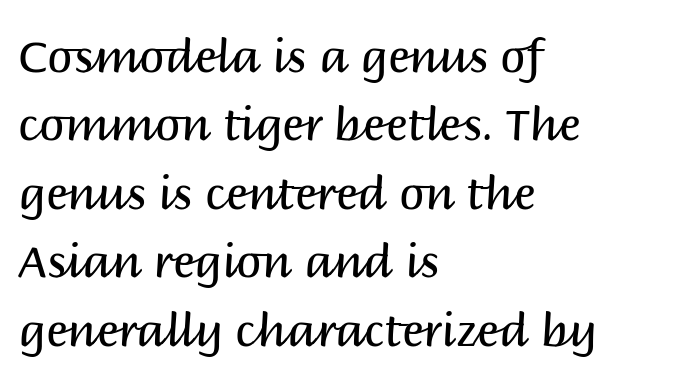
{"serif": "no", "bold": "no", "weight": "regular", "width": "normal", "stroke_contrast": "medium", "x_height": "large", "monospaced": "no", "underline": "no", "align": "left", "line_spacing": "normal", "line_spacing_ratio": 1.52, "letter_spacing": "normal", "letter_spacing_em": 0.0, "glyph_px": 45}
